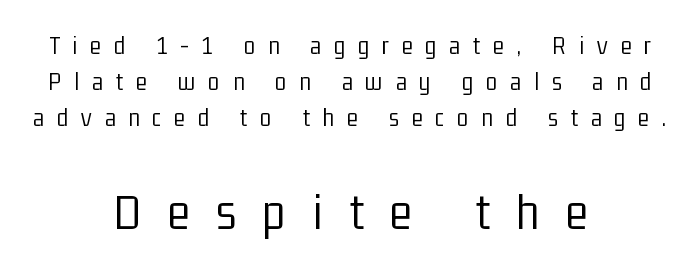
The text block is weighted toward neither margin, spreading evenly from the middle. Note: no serifs on the glyphs. The face used here appears at its bigger size in the lower chunk. The line-height multiplier appears to be the usual default. Looks like regular typesetting: each glyph gets only the width it needs. The strokes carry an ordinary text weight at most.
